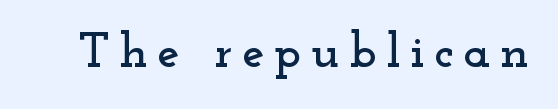
The image shows 50 px wide serif type, upright; set not underlined; low stroke contrast and a small x-height.
